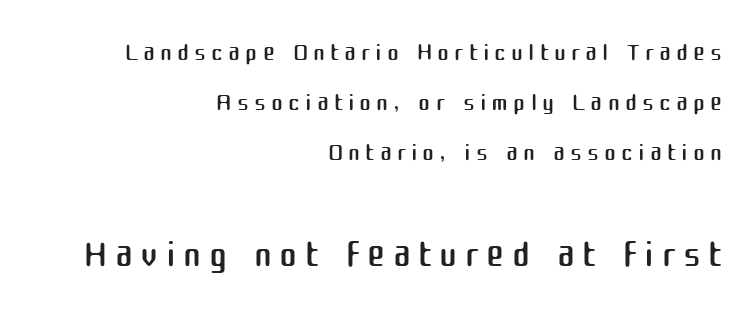
Q: Is the text bold? A: No.
Q: Is the text italic (slanted)? A: No, it is upright.
Q: Is the typeface a serif or a sans-serif typeface? A: Sans-serif.
Q: Is the text underlined? A: No.
Q: How is the paragraph aligned? A: Right-aligned.
Q: Is the spacing between lines tight, normal or loose? A: Normal.
Q: Which block of text is set in a larger size, the first (top) or the second (bottom)? A: The second (bottom) one.
Q: Width (condensed, normal, or wide)? A: Normal.
Q: Stroke contrast? A: Medium.
Q: x-height? A: Medium.
Q: Monospaced? A: No.
